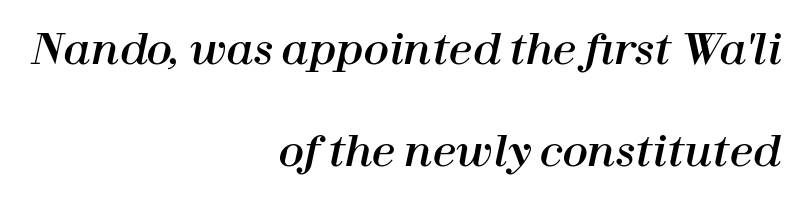
Q: Is the text italic (slanted)? A: Yes, it leans right by about 12 degrees.
Q: Is the text underlined? A: No.
Q: How is the paragraph aligned? A: Right-aligned.
Q: Is the spacing between letters normal or unusually wide? A: Normal.
Q: Is the spacing between lines tight, normal or loose? A: Loose.
Q: Width (condensed, normal, or wide)? A: Normal.
Q: Stroke contrast? A: High.
Q: x-height? A: Medium.
Q: Monospaced? A: No.
